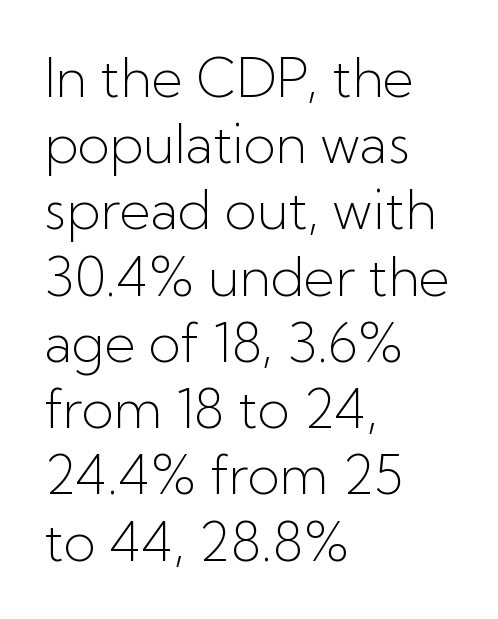
{"serif": "no", "italic": "no", "bold": "no", "weight": "light", "width": "normal", "stroke_contrast": "low", "x_height": "medium", "monospaced": "no", "underline": "no", "align": "left", "line_spacing": "normal", "line_spacing_ratio": 1.25, "letter_spacing": "normal", "letter_spacing_em": 0.0, "glyph_px": 53}
